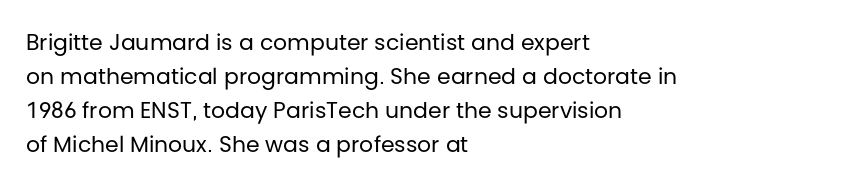
These lines stack with their left ends in a neat column. Any mark beneath the type? The region is blank. Short note: letters normally spaced. The type sits square on the baseline with zero lean.
